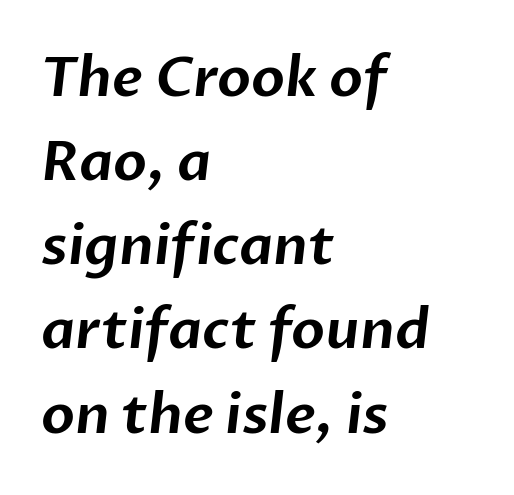
{"serif": "no", "width": "normal", "stroke_contrast": "low", "x_height": "medium", "monospaced": "no", "underline": "no", "align": "left", "line_spacing": "normal", "line_spacing_ratio": 1.53, "letter_spacing": "normal", "letter_spacing_em": 0.0, "glyph_px": 55}
